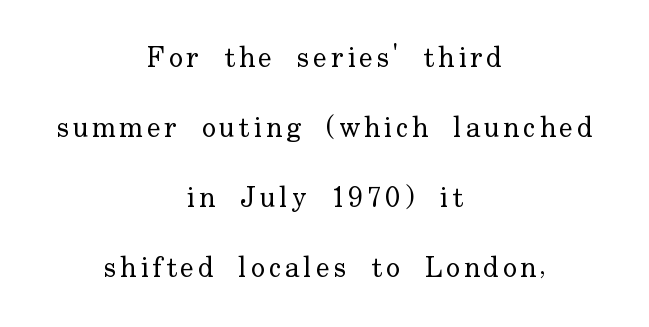
Q: Is the text bold? A: No.
Q: Is the text italic (slanted)? A: No, it is upright.
Q: Is the typeface a serif or a sans-serif typeface? A: Serif.
Q: Is the text underlined? A: No.
Q: How is the paragraph aligned? A: Centered.
Q: Is the spacing between lines tight, normal or loose? A: Loose.
Q: Width (condensed, normal, or wide)? A: Normal.
Q: Stroke contrast? A: Low.
Q: x-height? A: Small.
Q: Monospaced? A: No.
